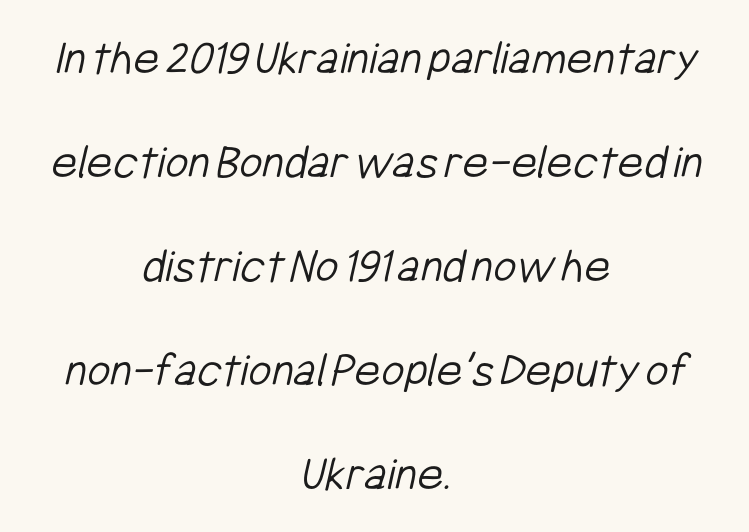
{"serif": "no", "bold": "no", "weight": "light", "width": "condensed", "stroke_contrast": "low", "x_height": "medium", "monospaced": "no", "underline": "no", "align": "center", "line_spacing": "loose", "line_spacing_ratio": 2.08, "letter_spacing": "normal", "letter_spacing_em": 0.0, "glyph_px": 50}
